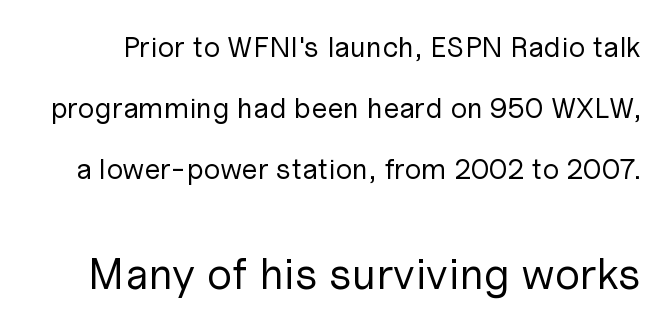
Q: Is the text bold? A: No.
Q: Is the text italic (slanted)? A: No, it is upright.
Q: Is the typeface a serif or a sans-serif typeface? A: Sans-serif.
Q: Is the text underlined? A: No.
Q: Is the spacing between letters normal or unusually wide? A: Normal.
Q: Is the spacing between lines tight, normal or loose? A: Loose.
Q: Which block of text is set in a larger size, the first (top) or the second (bottom)? A: The second (bottom) one.
Q: Width (condensed, normal, or wide)? A: Normal.
Q: Stroke contrast? A: Low.
Q: x-height? A: Medium.
Q: Monospaced? A: No.
